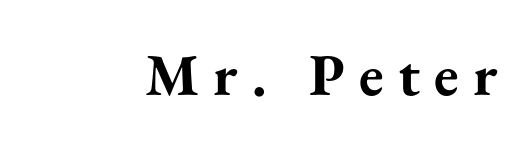
Q: Is the text bold? A: Yes.
Q: Is the text italic (slanted)? A: No, it is upright.
Q: Is the typeface a serif or a sans-serif typeface? A: Serif.
Q: Is the text underlined? A: No.
Q: Is the spacing between letters normal or unusually wide? A: Unusually wide.
Q: Width (condensed, normal, or wide)? A: Normal.
Q: Stroke contrast? A: Medium.
Q: x-height? A: Small.
Q: Monospaced? A: No.
